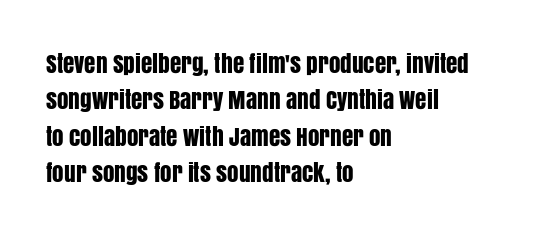
Style check: upright. Honestly, the letter spacing is just normal — you wouldn't notice it. Short and long lines alike share a common starting point at left. Any mark beneath the type? The region is blank. Interline gaps are of average width in this sample.
